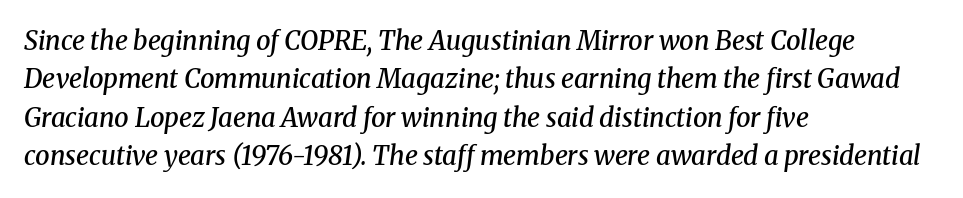
The gap between lines stays unmarked. The typesetting leans somewhat heavy: a semibold. Between one letter and the next there's only the usual sliver of space. Does the lettering tilt? It does — this is italic.
